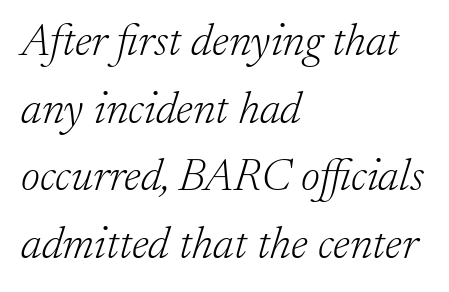
{"serif": "yes", "italic": "yes", "lean": "right", "slant_degrees": 17, "bold": "no", "weight": "light", "width": "normal", "stroke_contrast": "low", "x_height": "small", "monospaced": "no", "underline": "no", "align": "left", "line_spacing": "normal", "line_spacing_ratio": 1.47, "letter_spacing": "normal", "letter_spacing_em": 0.0, "glyph_px": 46}
